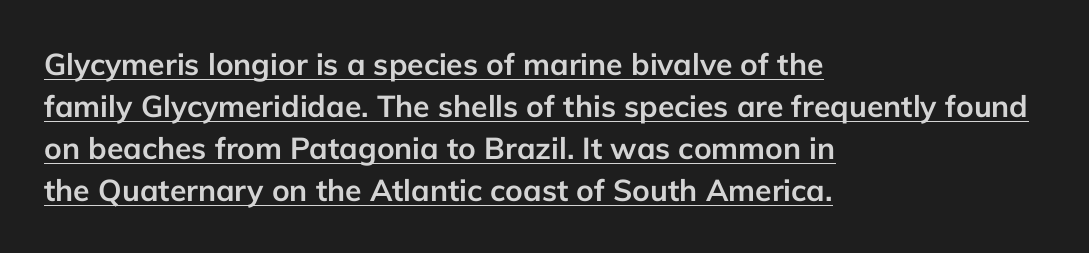
{"serif": "no", "italic": "no", "bold": "yes", "weight": "semibold", "width": "normal", "stroke_contrast": "low", "x_height": "medium", "monospaced": "no", "underline": "yes", "align": "left", "line_spacing": "normal", "line_spacing_ratio": 1.4, "letter_spacing": "normal", "letter_spacing_em": 0.0, "glyph_px": 30}
